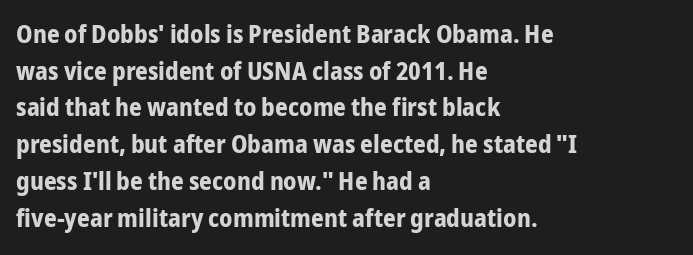
Q: Is the text bold? A: Yes.
Q: Is the text italic (slanted)? A: No, it is upright.
Q: Is the text underlined? A: No.
Q: How is the paragraph aligned? A: Left-aligned.
Q: Is the spacing between letters normal or unusually wide? A: Normal.
Q: Is the spacing between lines tight, normal or loose? A: Normal.
